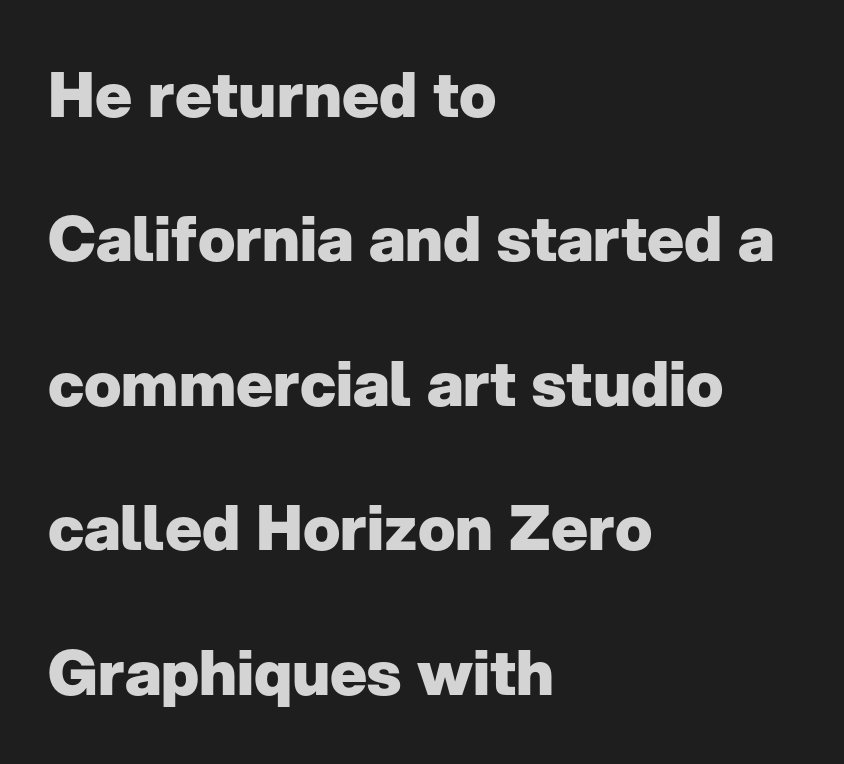
{"serif": "no", "italic": "no", "bold": "yes", "weight": "heavy", "width": "normal", "stroke_contrast": "low", "x_height": "medium", "monospaced": "no", "underline": "no", "align": "left", "line_spacing": "loose", "line_spacing_ratio": 2.33, "letter_spacing": "normal", "letter_spacing_em": 0.0, "glyph_px": 62}
